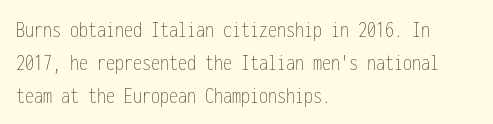
The image shows 24 px text type, upright; set left-aligned, normal line spacing (1.37x), normal letter spacing, not underlined.
